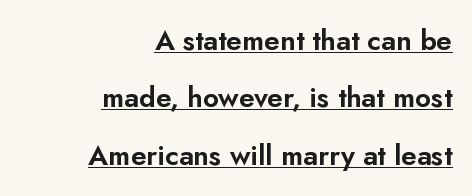
The typesetter chose a ragged-left arrangement here. Horizontal bands of white between lines are thick stripes. Typographically, this falls in the sans-serif category. Is this a fixed-width face? No — the glyphs have proportional, varying widths.
